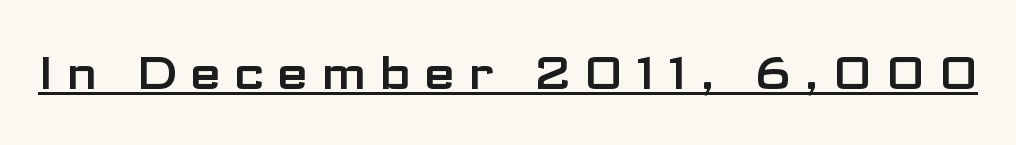
The face used here appears with an underline applied. Characters remain perfectly vertical along every line. The gaps between neighbouring characters are conspicuously large. Stroke terminals: plain, sans-serif. A typesetter would call this proportional, since set widths differ per character.
